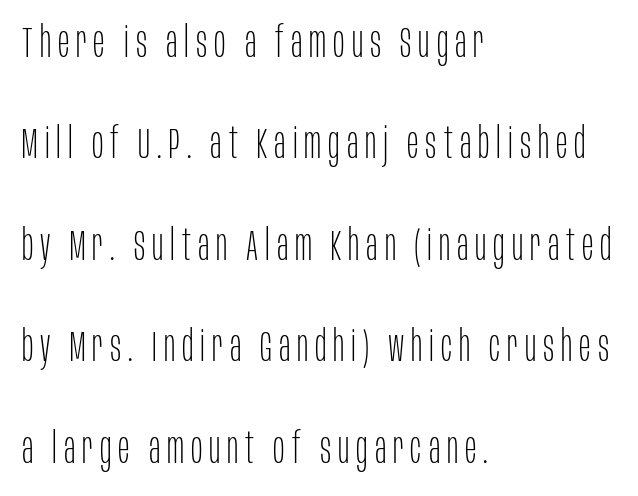
The image shows 43 px thin, condensed sans-serif type, upright; set left-aligned, loose line spacing (2.36x), not underlined; low stroke contrast and a large x-height.
